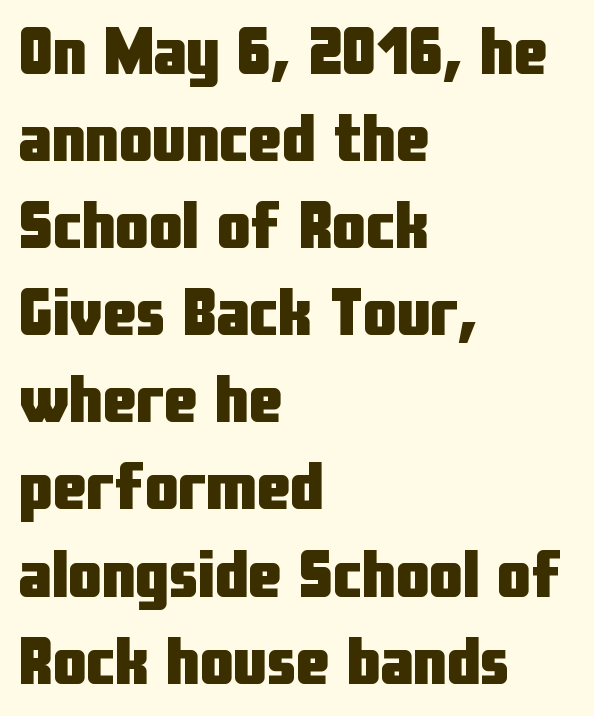
The image shows 67 px heavy, condensed sans-serif type, upright; set left-aligned, normal line spacing (1.3x), normal letter spacing, not underlined; low stroke contrast and a medium x-height.
